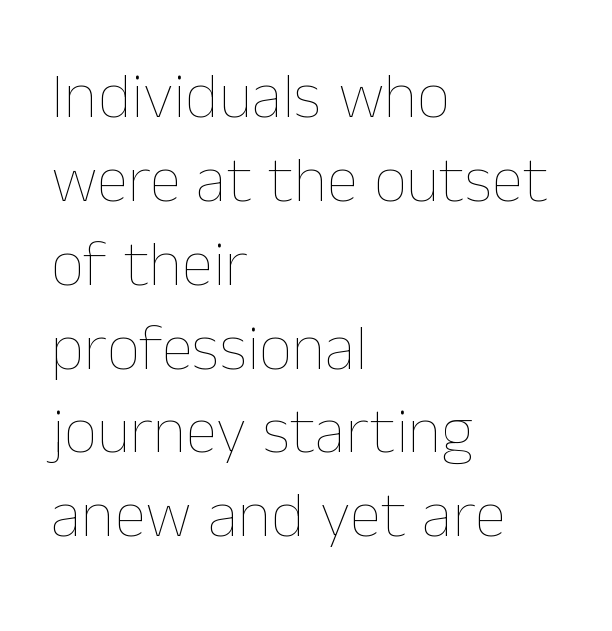
{"italic": "no", "bold": "no", "weight": "thin", "width": "normal", "stroke_contrast": "low", "x_height": "medium", "monospaced": "no", "underline": "no", "align": "left", "line_spacing": "normal", "line_spacing_ratio": 1.29, "letter_spacing": "normal", "letter_spacing_em": 0.0, "glyph_px": 65}
